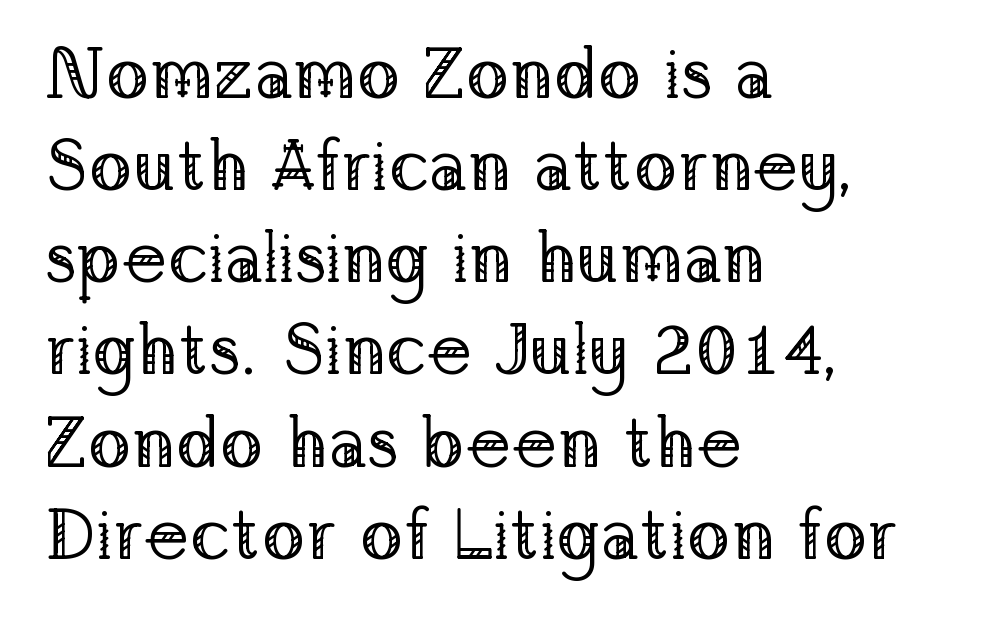
Q: Is the text bold? A: No.
Q: Is the text italic (slanted)? A: No, it is upright.
Q: Is the typeface a serif or a sans-serif typeface? A: Serif.
Q: Is the text underlined? A: No.
Q: How is the paragraph aligned? A: Left-aligned.
Q: Is the spacing between letters normal or unusually wide? A: Normal.
Q: Is the spacing between lines tight, normal or loose? A: Normal.
Q: Width (condensed, normal, or wide)? A: Normal.
Q: Stroke contrast? A: Low.
Q: x-height? A: Medium.
Q: Monospaced? A: No.
